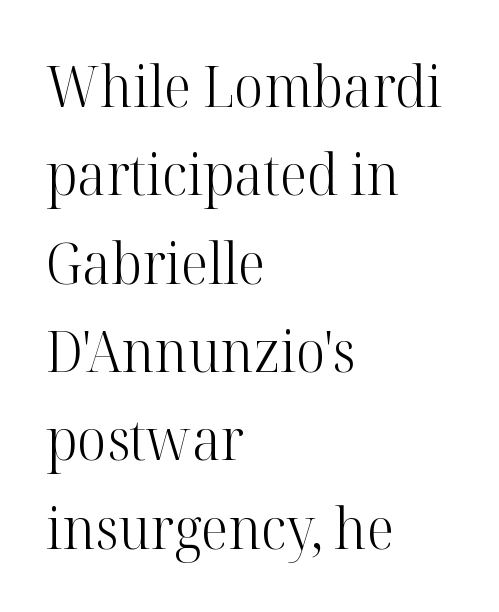
The image shows 57 px light serif type, upright; set left-aligned, normal line spacing (1.55x), normal letter spacing, not underlined; high stroke contrast and a medium x-height.
